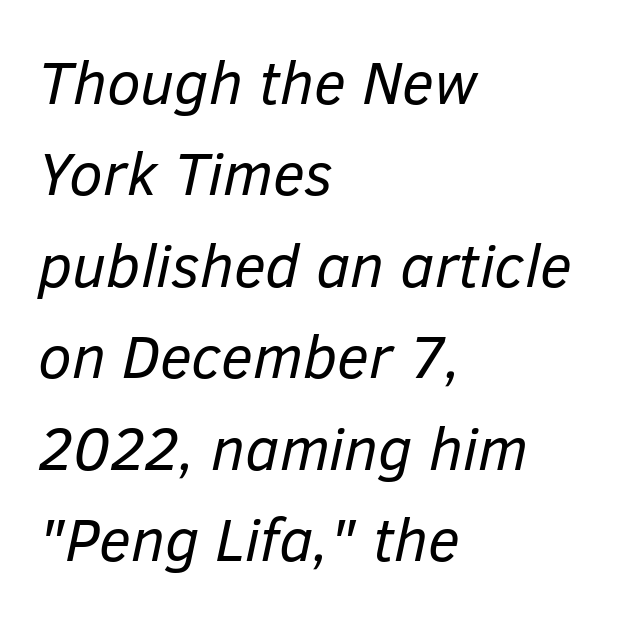
Q: Is the text bold? A: No.
Q: Is the text italic (slanted)? A: Yes, it leans right by about 12 degrees.
Q: Is the text underlined? A: No.
Q: How is the paragraph aligned? A: Left-aligned.
Q: Is the spacing between letters normal or unusually wide? A: Normal.
Q: Is the spacing between lines tight, normal or loose? A: Normal.
Q: Width (condensed, normal, or wide)? A: Normal.
Q: Stroke contrast? A: Low.
Q: x-height? A: Medium.
Q: Monospaced? A: No.
